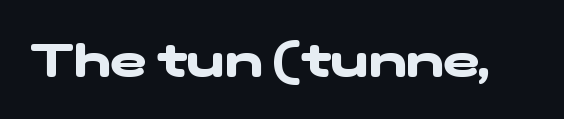
{"serif": "no", "bold": "yes", "weight": "heavy", "width": "wide", "stroke_contrast": "low", "x_height": "medium", "monospaced": "no", "underline": "no", "letter_spacing": "normal", "letter_spacing_em": 0.0, "glyph_px": 48}
